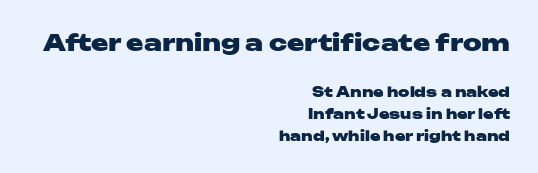
Q: Is the text bold? A: Yes.
Q: Is the text italic (slanted)? A: No, it is upright.
Q: Is the text underlined? A: No.
Q: How is the paragraph aligned? A: Right-aligned.
Q: Is the spacing between letters normal or unusually wide? A: Normal.
Q: Is the spacing between lines tight, normal or loose? A: Normal.
Q: Which block of text is set in a larger size, the first (top) or the second (bottom)? A: The first (top) one.
